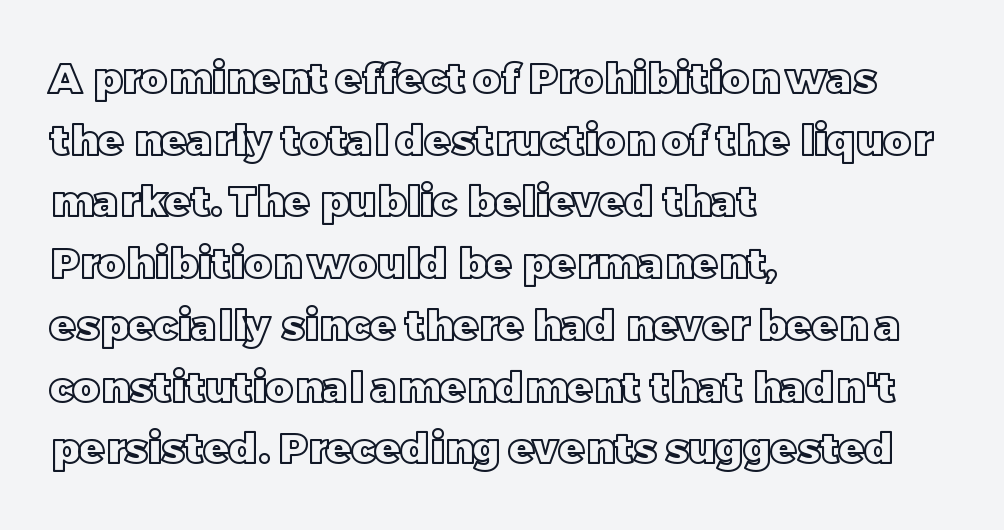
{"italic": "no", "width": "normal", "x_height": "large", "monospaced": "no", "underline": "no", "align": "left", "line_spacing": "normal", "line_spacing_ratio": 1.47, "letter_spacing": "normal", "letter_spacing_em": 0.0, "glyph_px": 42}
